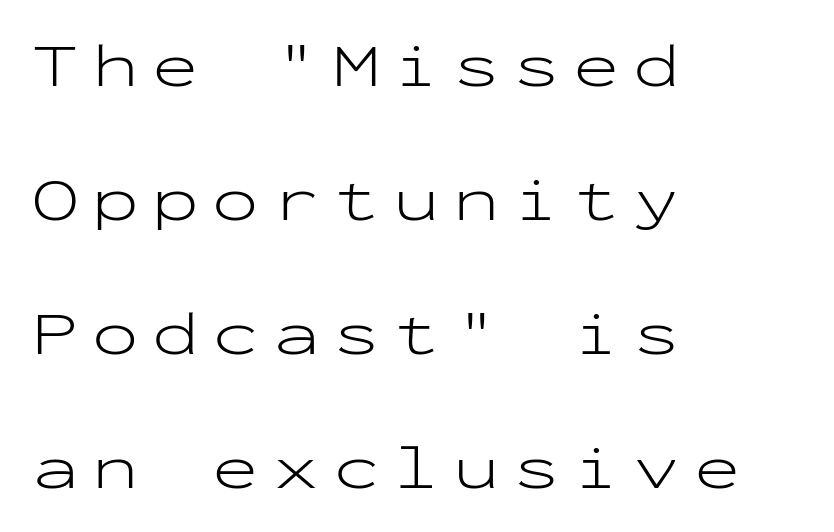
Q: Is the text bold? A: No.
Q: Is the text italic (slanted)? A: No, it is upright.
Q: Is the typeface a serif or a sans-serif typeface? A: Sans-serif.
Q: Is the text underlined? A: No.
Q: How is the paragraph aligned? A: Left-aligned.
Q: Is the spacing between letters normal or unusually wide? A: Unusually wide.
Q: Is the spacing between lines tight, normal or loose? A: Loose.
Q: Width (condensed, normal, or wide)? A: Wide.
Q: Stroke contrast? A: Low.
Q: x-height? A: Medium.
Q: Monospaced? A: Yes.
